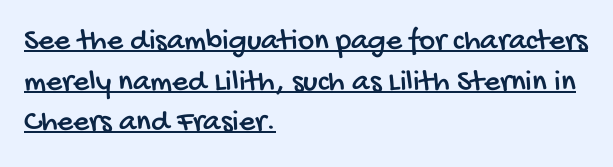
Q: Is the typeface a serif or a sans-serif typeface? A: Sans-serif.
Q: Is the text underlined? A: Yes.
Q: How is the paragraph aligned? A: Left-aligned.
Q: Is the spacing between letters normal or unusually wide? A: Normal.
Q: Is the spacing between lines tight, normal or loose? A: Normal.
Q: Width (condensed, normal, or wide)? A: Condensed.
Q: Stroke contrast? A: Low.
Q: x-height? A: Large.
Q: Monospaced? A: No.
